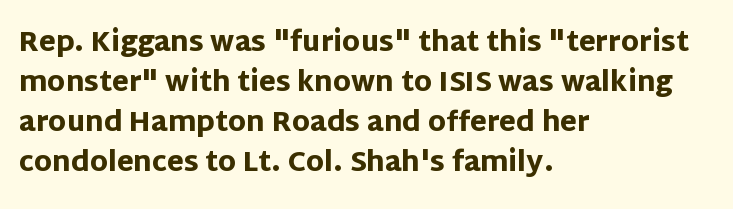
The image shows 27 px bold type, upright; set left-aligned, normal line spacing (1.48x), normal letter spacing, not underlined.
